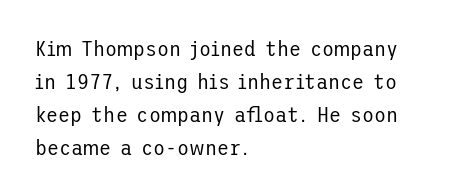
{"italic": "no", "bold": "no", "underline": "no", "align": "left", "line_spacing": "normal", "line_spacing_ratio": 1.5, "letter_spacing": "normal", "letter_spacing_em": 0.0, "glyph_px": 22}
